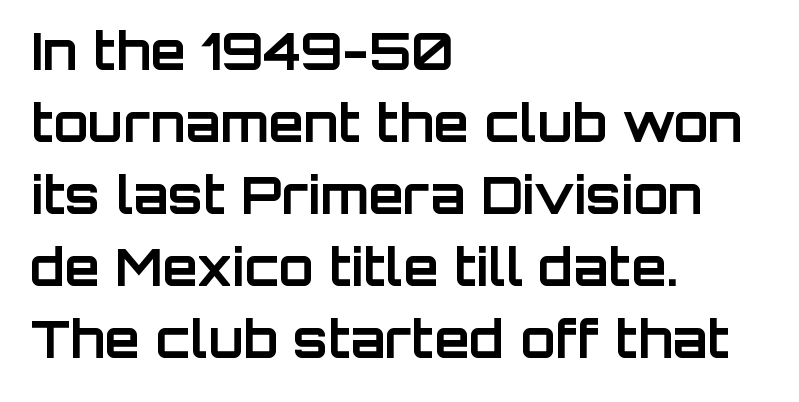
Q: Is the text bold? A: Yes.
Q: Is the text italic (slanted)? A: No, it is upright.
Q: Is the typeface a serif or a sans-serif typeface? A: Sans-serif.
Q: Is the text underlined? A: No.
Q: How is the paragraph aligned? A: Left-aligned.
Q: Is the spacing between letters normal or unusually wide? A: Normal.
Q: Is the spacing between lines tight, normal or loose? A: Normal.
Q: Width (condensed, normal, or wide)? A: Normal.
Q: Stroke contrast? A: Low.
Q: x-height? A: Large.
Q: Monospaced? A: No.
